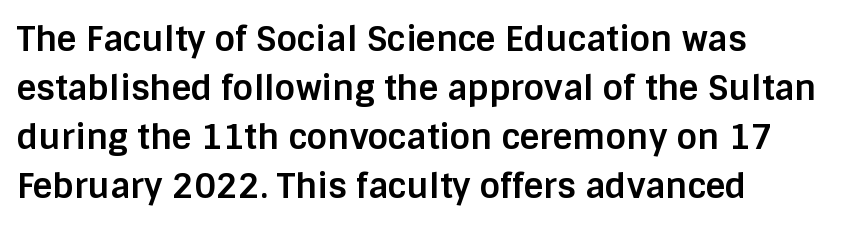
The image shows 34 px bold sans-serif type, upright; set left-aligned, normal line spacing (1.44x), normal letter spacing, not underlined; low stroke contrast and a large x-height.
